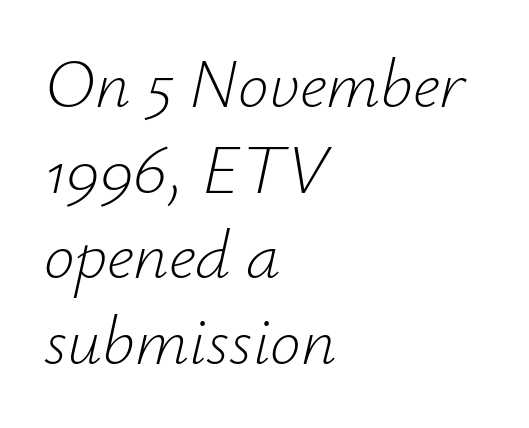
The image shows 69 px light type, italic (leaning right); set left-aligned, line spacing 1.24x, normal letter spacing, not underlined; low stroke contrast and a small x-height.
